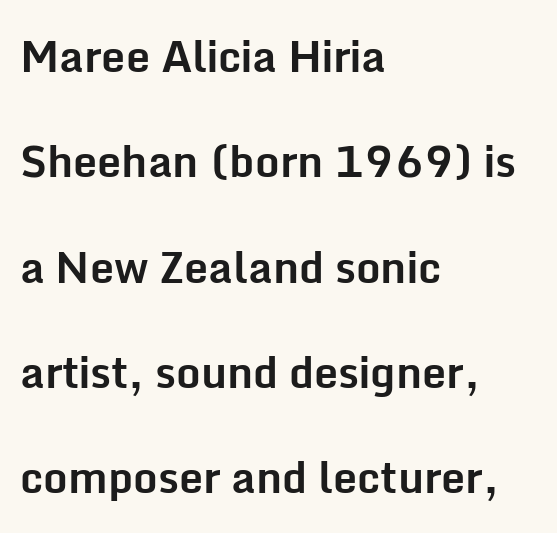
Q: Is the text bold? A: Yes.
Q: Is the text italic (slanted)? A: No, it is upright.
Q: Is the typeface a serif or a sans-serif typeface? A: Sans-serif.
Q: Is the text underlined? A: No.
Q: How is the paragraph aligned? A: Left-aligned.
Q: Is the spacing between letters normal or unusually wide? A: Normal.
Q: Is the spacing between lines tight, normal or loose? A: Loose.
Q: Width (condensed, normal, or wide)? A: Normal.
Q: Stroke contrast? A: Low.
Q: x-height? A: Medium.
Q: Monospaced? A: No.
